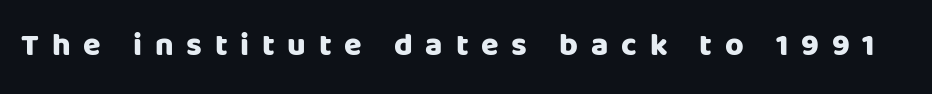
Decoration check: the copy has no underline. The glyphs in this specimen are sans serif. Here the designer chose a conventional face with non-uniform glyph widths. Every stem runs plumb, perpendicular to the baseline. Heavy, bold letterforms. The horizontal fit of the characters is loose and conspicuously gappy.
